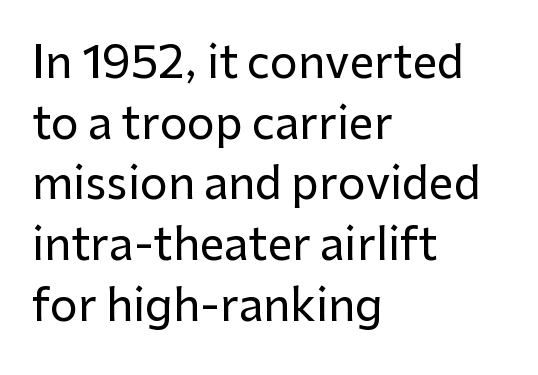
Q: Is the text italic (slanted)? A: No, it is upright.
Q: Is the typeface a serif or a sans-serif typeface? A: Sans-serif.
Q: Is the text underlined? A: No.
Q: How is the paragraph aligned? A: Left-aligned.
Q: Is the spacing between letters normal or unusually wide? A: Normal.
Q: Is the spacing between lines tight, normal or loose? A: Normal.
Q: Width (condensed, normal, or wide)? A: Normal.
Q: Stroke contrast? A: Low.
Q: x-height? A: Medium.
Q: Monospaced? A: No.
